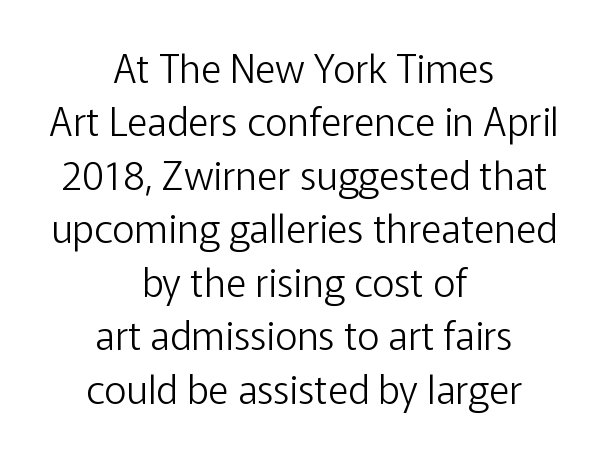
{"serif": "no", "italic": "no", "bold": "no", "weight": "light", "width": "normal", "stroke_contrast": "low", "x_height": "medium", "monospaced": "no", "underline": "no", "align": "center", "line_spacing": "normal", "line_spacing_ratio": 1.37, "letter_spacing": "normal", "letter_spacing_em": 0.0, "glyph_px": 39}
